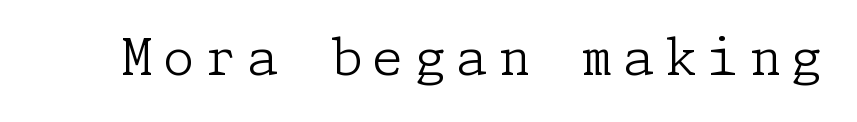
The gap between lines stays unmarked. Letters have the restrained weight of plain body copy at most. Notice how the stems are strictly vertical — no italics here. The horizontal fit of the characters is loose and conspicuously gappy.
